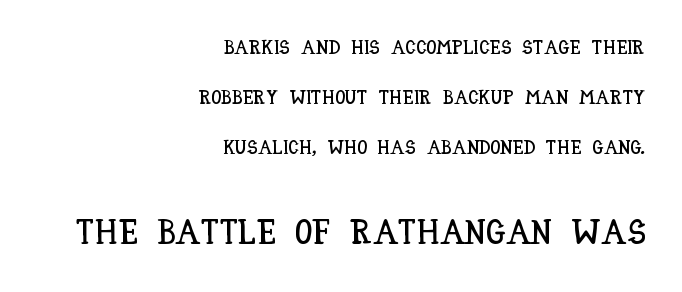
{"italic": "no", "width": "condensed", "stroke_contrast": "low", "x_height": "large", "monospaced": "no", "underline": "no", "align": "right", "line_spacing": "loose", "line_spacing_ratio": 2.49, "letter_spacing": "normal", "letter_spacing_em": 0.0, "larger_block": "second", "size_ratio": 1.75, "glyph_px": 35}
